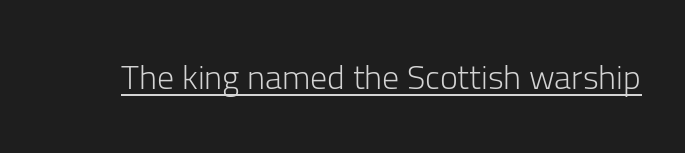
Q: Is the text bold? A: No.
Q: Is the text italic (slanted)? A: No, it is upright.
Q: Is the typeface a serif or a sans-serif typeface? A: Sans-serif.
Q: Is the text underlined? A: Yes.
Q: Is the spacing between letters normal or unusually wide? A: Normal.
Q: Width (condensed, normal, or wide)? A: Normal.
Q: Stroke contrast? A: Low.
Q: x-height? A: Medium.
Q: Monospaced? A: No.
